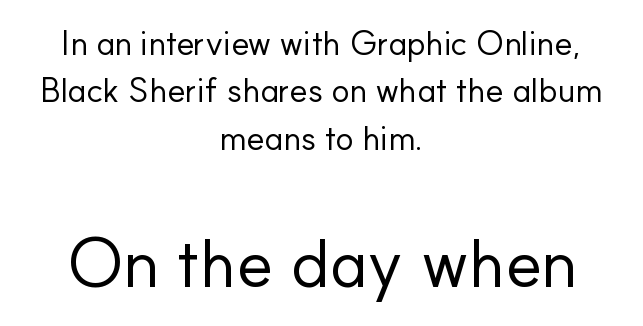
Do the characters align in a grid? No, the font is proportional. This sample uses a sans-serif face. Each line is balanced around a shared central axis. This rendering leaves character spacing at its baseline value.
